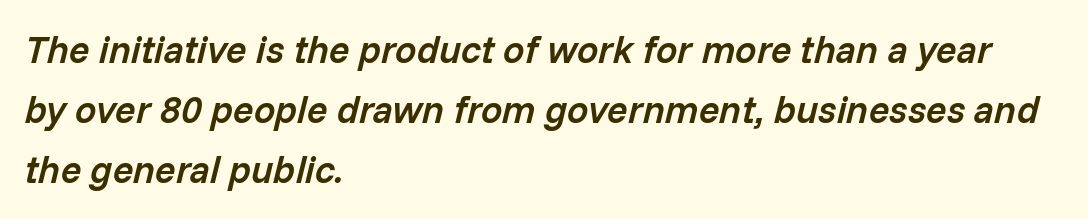
Proportional: the letters do not fall into vertical columns. The vertical gap from one line to the next is medium. Which margin do the lines hug? The left one — the right edge is uneven. The passage shown is not underscored anywhere. Italic? Definitely — the glyphs are oblique. Look at the tracking — it's just the regular setting, nothing added.
